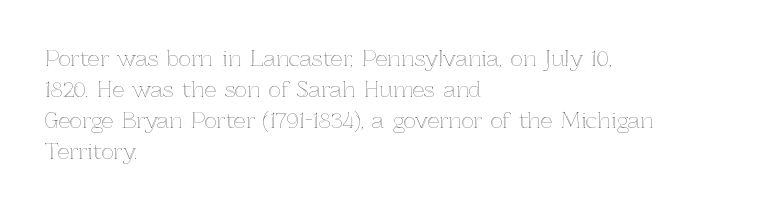
{"italic": "no", "underline": "no", "align": "left", "line_spacing": "normal", "line_spacing_ratio": 1.48, "letter_spacing": "normal", "letter_spacing_em": 0.0, "glyph_px": 21}
